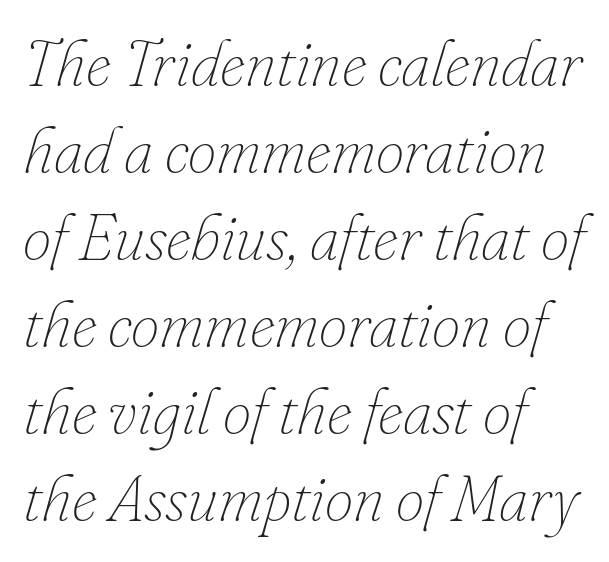
{"italic": "yes", "lean": "right", "slant_degrees": 16, "bold": "no", "weight": "thin", "width": "normal", "stroke_contrast": "low", "x_height": "small", "monospaced": "no", "underline": "no", "align": "left", "line_spacing": "normal", "line_spacing_ratio": 1.36, "letter_spacing": "normal", "letter_spacing_em": 0.0, "glyph_px": 64}
